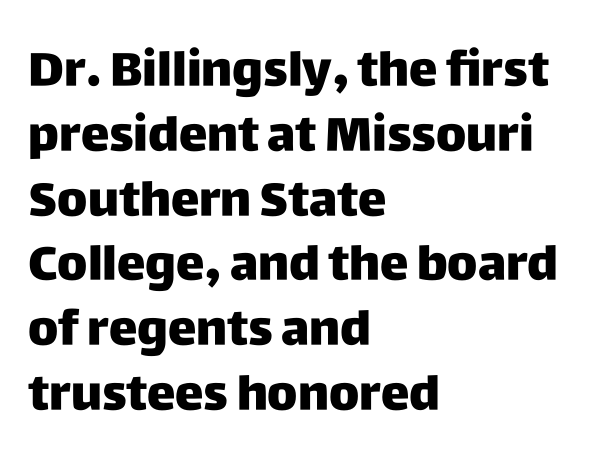
Q: Is the text bold? A: Yes.
Q: Is the text italic (slanted)? A: No, it is upright.
Q: Is the typeface a serif or a sans-serif typeface? A: Sans-serif.
Q: Is the text underlined? A: No.
Q: How is the paragraph aligned? A: Left-aligned.
Q: Is the spacing between letters normal or unusually wide? A: Normal.
Q: Is the spacing between lines tight, normal or loose? A: Normal.
Q: Width (condensed, normal, or wide)? A: Normal.
Q: Stroke contrast? A: Low.
Q: x-height? A: Large.
Q: Monospaced? A: No.
